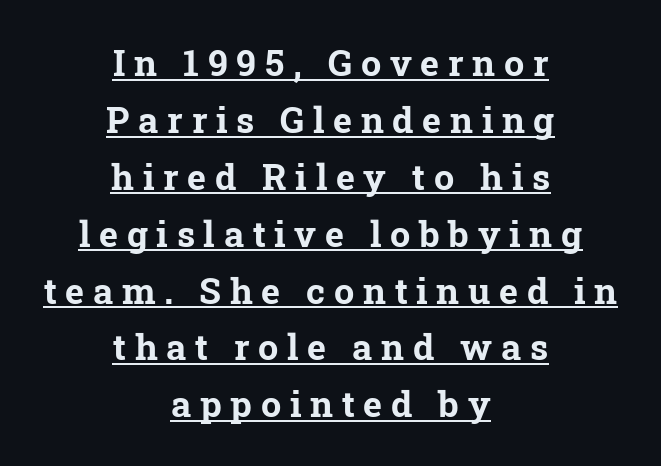
Is the letter spacing exaggerated? Yes — the characters are pushed far apart. Heavy-handed strokes throughout: this text is bold. Spacing verdict: proportional, widths tailored to each character. This sample carries an underscore along the baseline area. Casual observation: everything's sitting right in the middle. The designer went with a serif here, giving each stem small feet.
